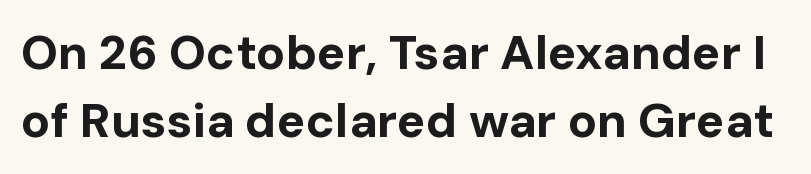
{"serif": "no", "italic": "no", "bold": "yes", "weight": "bold", "width": "normal", "stroke_contrast": "low", "x_height": "medium", "monospaced": "no", "underline": "no", "line_spacing": "normal", "line_spacing_ratio": 1.42, "letter_spacing": "normal", "letter_spacing_em": 0.0, "glyph_px": 48}
